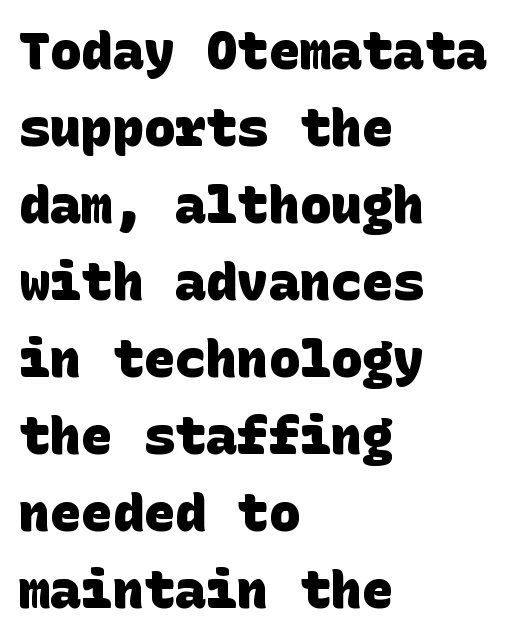
The image shows 52 px heavy sans-serif type; set left-aligned, normal line spacing (1.48x), normal letter spacing, not underlined; low stroke contrast and a large x-height.
